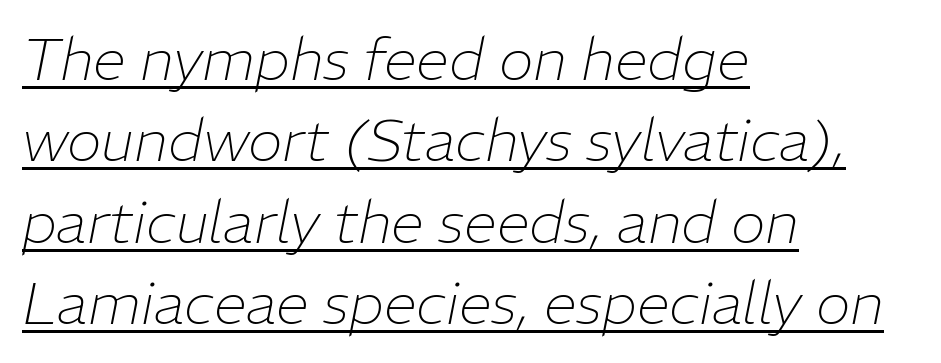
Q: Is the text bold? A: No.
Q: Is the text italic (slanted)? A: Yes, it leans right by about 11 degrees.
Q: Is the text underlined? A: Yes.
Q: How is the paragraph aligned? A: Left-aligned.
Q: Is the spacing between letters normal or unusually wide? A: Normal.
Q: Is the spacing between lines tight, normal or loose? A: Normal.
Q: Width (condensed, normal, or wide)? A: Normal.
Q: Stroke contrast? A: Low.
Q: x-height? A: Medium.
Q: Monospaced? A: No.
